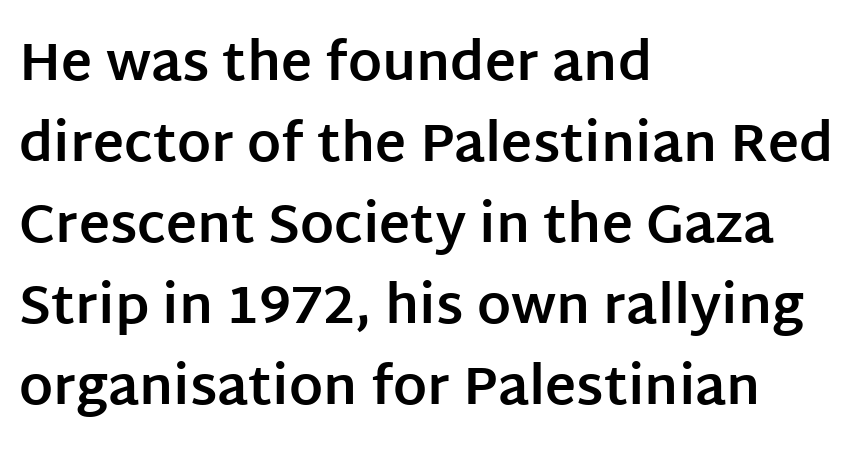
Typeset ragged right — the left edge is the straight one. Rows of type keep a routine distance in the vertical direction. Italic: no, the glyphs are upright roman. Underline: absent. A typesetter would call this proportional, since set widths differ per character.
